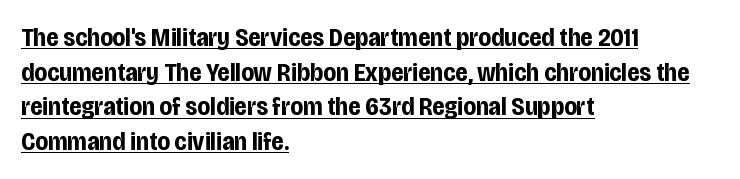
The image shows 26 px bold type, upright; set left-aligned, normal line spacing (1.33x), normal letter spacing, underlined.
